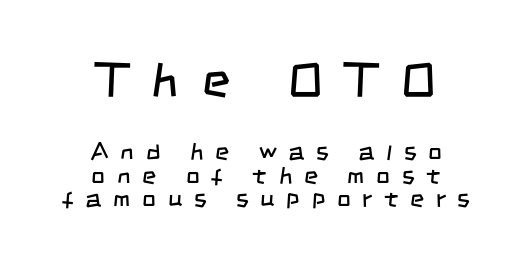
{"serif": "no", "bold": "no", "weight": "regular", "width": "condensed", "stroke_contrast": "low", "x_height": "large", "monospaced": "no", "underline": "no", "align": "center", "line_spacing": "tight", "line_spacing_ratio": 0.96, "letter_spacing": "wide", "letter_spacing_em": 0.49, "larger_block": "first", "size_ratio": 2.0, "glyph_px": 48}
